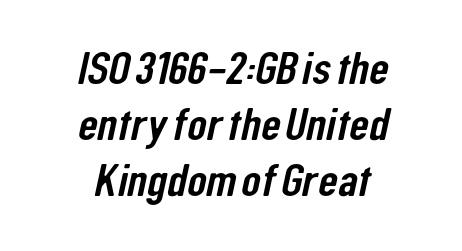
{"serif": "no", "width": "condensed", "stroke_contrast": "low", "x_height": "medium", "monospaced": "no", "underline": "no", "align": "center", "line_spacing_ratio": 1.24, "letter_spacing": "normal", "letter_spacing_em": 0.0, "glyph_px": 45}
